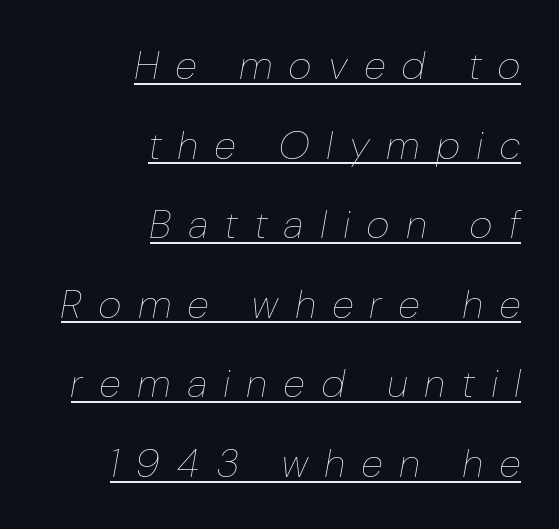
Line ends are locked; line starts wander. The words here are underlined. The letters are slanted; this is an italic face. The leading is generous, giving the passage an open texture.
